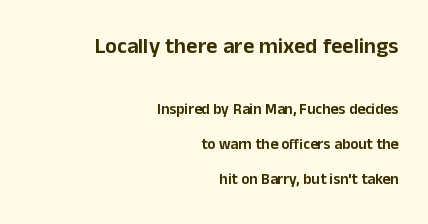
The gap between lines stays unmarked. Posture: vertical. Compared with typical paragraphs, the rows here are farther apart. Tracking here is standard; glyphs follow each other at the usual distance.
